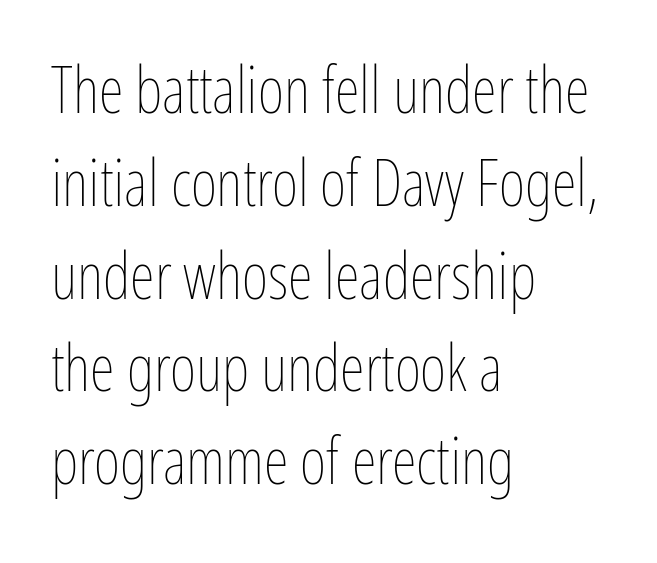
Q: Is the text bold? A: No.
Q: Is the text italic (slanted)? A: No, it is upright.
Q: Is the text underlined? A: No.
Q: How is the paragraph aligned? A: Left-aligned.
Q: Is the spacing between letters normal or unusually wide? A: Normal.
Q: Is the spacing between lines tight, normal or loose? A: Normal.
Q: Width (condensed, normal, or wide)? A: Condensed.
Q: Stroke contrast? A: Low.
Q: x-height? A: Medium.
Q: Monospaced? A: No.
